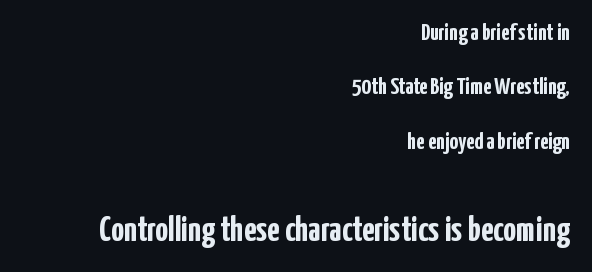
Q: Is the text bold? A: Yes.
Q: Is the text italic (slanted)? A: No, it is upright.
Q: Is the typeface a serif or a sans-serif typeface? A: Sans-serif.
Q: Is the text underlined? A: No.
Q: How is the paragraph aligned? A: Right-aligned.
Q: Is the spacing between letters normal or unusually wide? A: Normal.
Q: Is the spacing between lines tight, normal or loose? A: Loose.
Q: Which block of text is set in a larger size, the first (top) or the second (bottom)? A: The second (bottom) one.
Q: Width (condensed, normal, or wide)? A: Condensed.
Q: Stroke contrast? A: Low.
Q: x-height? A: Medium.
Q: Monospaced? A: No.
